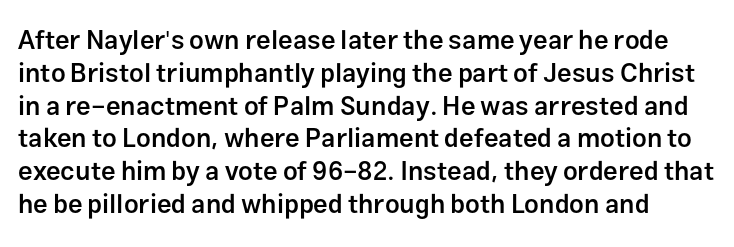
The image shows 26 px text type, upright; set normal line spacing (1.26x), normal letter spacing, not underlined.
